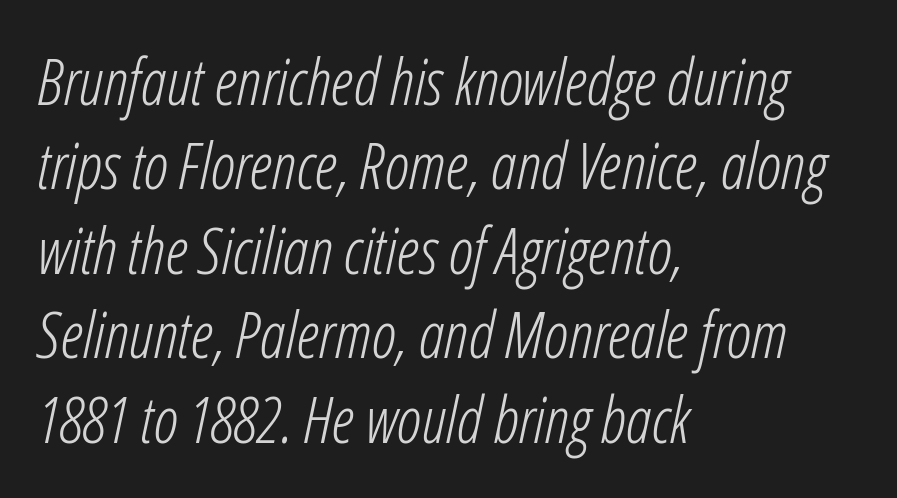
Q: Is the text bold? A: No.
Q: Is the text italic (slanted)? A: Yes, it leans right by about 12 degrees.
Q: Is the text underlined? A: No.
Q: How is the paragraph aligned? A: Left-aligned.
Q: Is the spacing between letters normal or unusually wide? A: Normal.
Q: Is the spacing between lines tight, normal or loose? A: Normal.
Q: Width (condensed, normal, or wide)? A: Condensed.
Q: Stroke contrast? A: Low.
Q: x-height? A: Medium.
Q: Monospaced? A: No.
